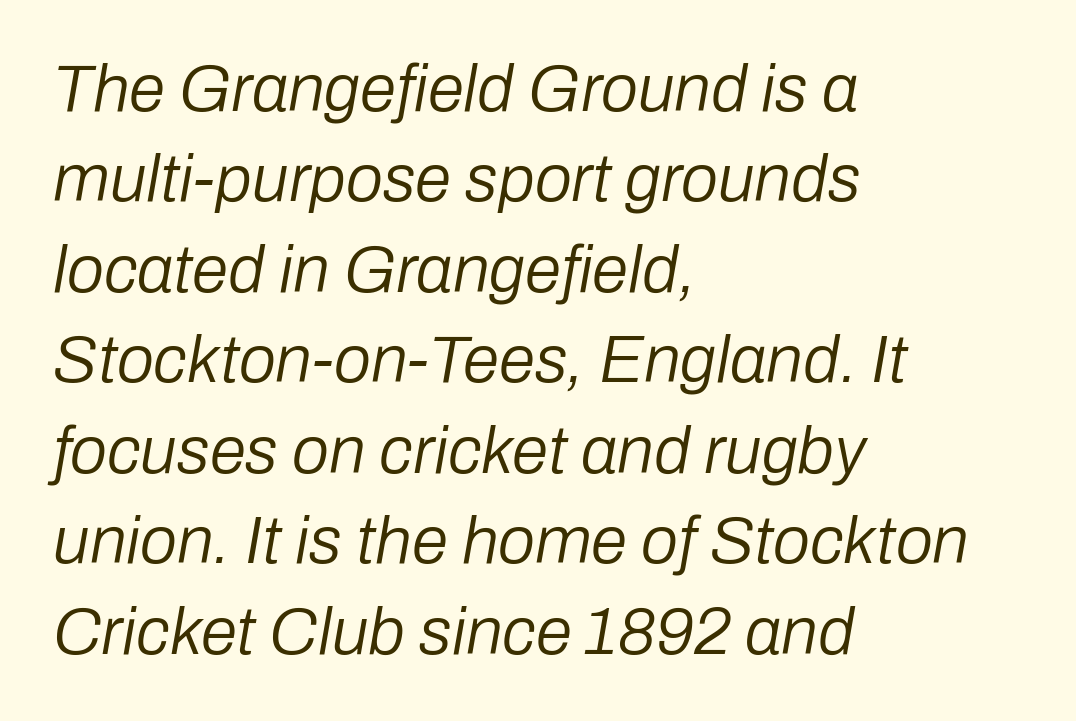
{"italic": "yes", "lean": "right", "slant_degrees": 10, "bold": "no", "weight": "regular", "width": "normal", "stroke_contrast": "low", "x_height": "medium", "monospaced": "no", "underline": "no", "align": "left", "line_spacing": "normal", "line_spacing_ratio": 1.37, "letter_spacing": "normal", "letter_spacing_em": 0.0, "glyph_px": 66}
